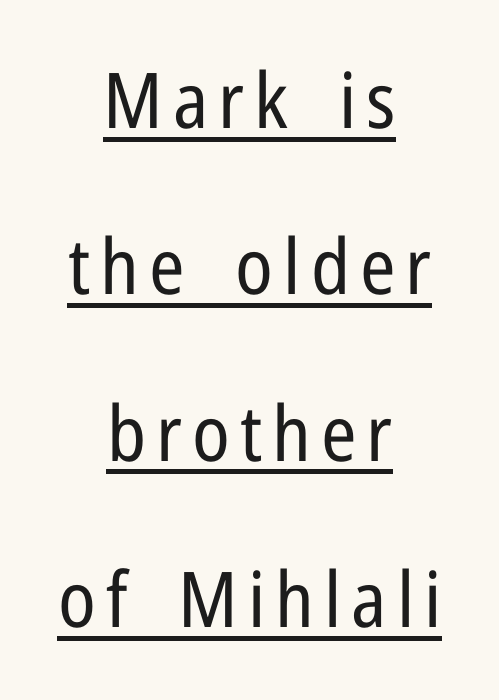
Q: Is the text bold? A: No.
Q: Is the text italic (slanted)? A: No, it is upright.
Q: Is the typeface a serif or a sans-serif typeface? A: Sans-serif.
Q: Is the text underlined? A: Yes.
Q: How is the paragraph aligned? A: Centered.
Q: Is the spacing between lines tight, normal or loose? A: Loose.
Q: Width (condensed, normal, or wide)? A: Condensed.
Q: Stroke contrast? A: Low.
Q: x-height? A: Medium.
Q: Monospaced? A: No.
